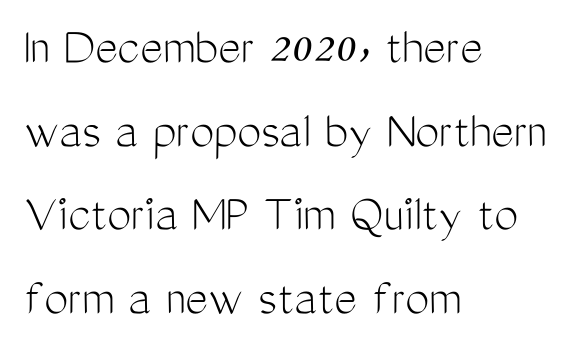
A classic flush-left, rag-right setting is used for this passage. You could not count columns in this text — the font is proportionally spaced. This is the regular roman posture of the typeface. Horizontal bands of white between lines are of average thickness. Stroke mass is kept to a normal reading level or below.
